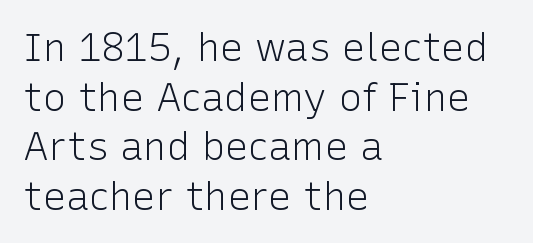
{"serif": "no", "italic": "no", "bold": "no", "weight": "light", "width": "normal", "stroke_contrast": "low", "x_height": "medium", "monospaced": "no", "underline": "no", "align": "left", "line_spacing": "normal", "line_spacing_ratio": 1.27, "letter_spacing": "normal", "letter_spacing_em": 0.0, "glyph_px": 39}
